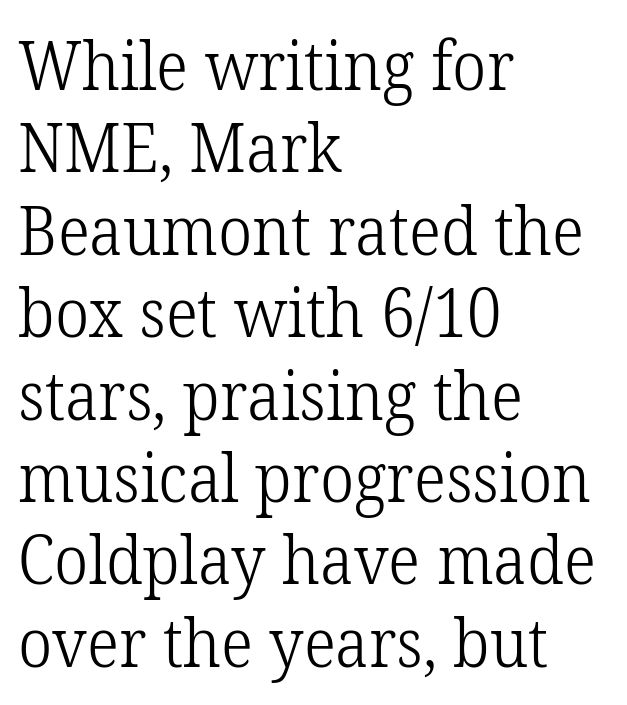
The image shows 67 px light serif type, upright; set left-aligned, line spacing 1.23x, normal letter spacing, not underlined; low stroke contrast and a medium x-height.
